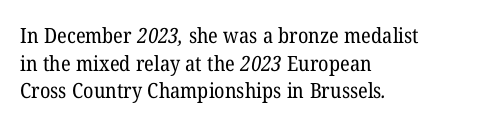
{"bold": "no", "underline": "no", "align": "left", "line_spacing": "normal", "line_spacing_ratio": 1.31, "letter_spacing": "normal", "letter_spacing_em": 0.0, "glyph_px": 21}
